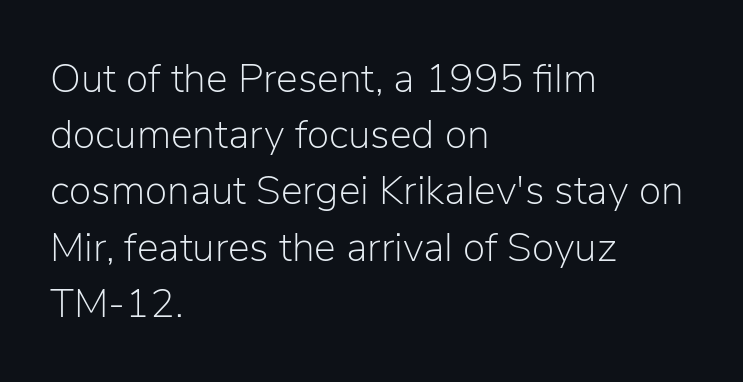
The gap between lines stays unmarked. Baseline-to-baseline distance is the conventional proportion of letter height. Typeset ragged right — the left edge is the straight one. No italicization has been applied; the sample stays upright. No extra ink here — the face is not bold.
